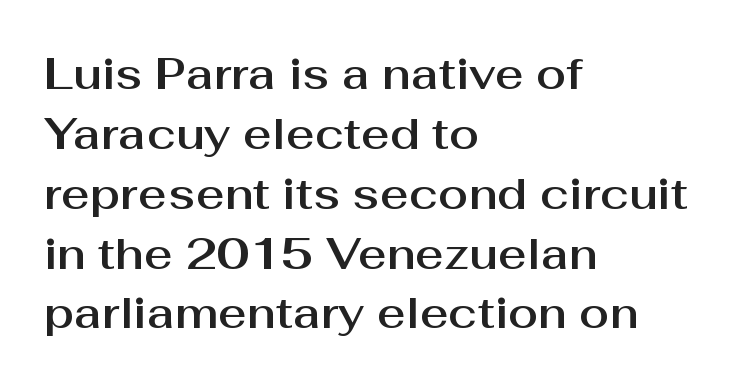
Words float on clear page, feet unadorned. Nope, not italic — everything's standing straight. The face used here is proportionally spaced, like ordinary book or web type. In terms of leading, this rendering sits right in the middle. Short note: letters normally spaced.
